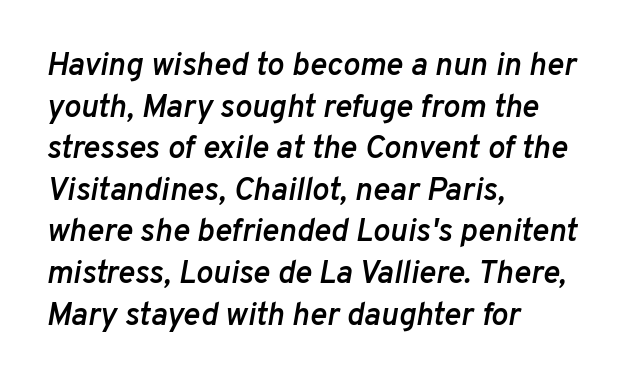
The image shows 32 px semibold type, italic (leaning right); set left-aligned, normal line spacing (1.3x), normal letter spacing, not underlined; low stroke contrast and a medium x-height.
